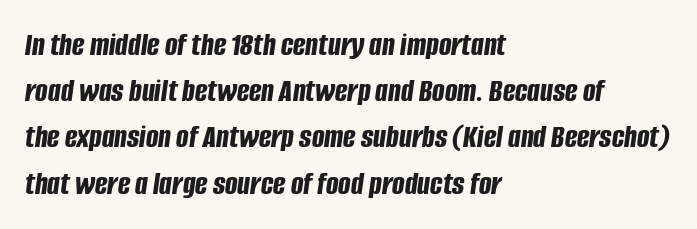
Q: Is the text bold? A: Yes.
Q: Is the text italic (slanted)? A: Yes, it leans right by about 8 degrees.
Q: Is the text underlined? A: No.
Q: How is the paragraph aligned? A: Left-aligned.
Q: Is the spacing between letters normal or unusually wide? A: Normal.
Q: Is the spacing between lines tight, normal or loose? A: Normal.
Q: Width (condensed, normal, or wide)? A: Condensed.
Q: Stroke contrast? A: Low.
Q: x-height? A: Large.
Q: Monospaced? A: No.
